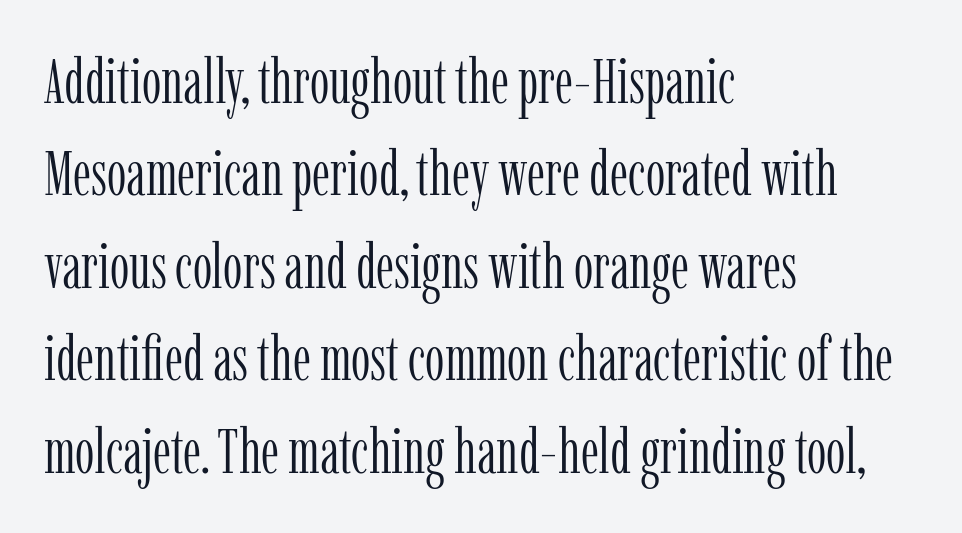
Q: Is the text bold? A: No.
Q: Is the text italic (slanted)? A: No, it is upright.
Q: Is the typeface a serif or a sans-serif typeface? A: Serif.
Q: Is the text underlined? A: No.
Q: How is the paragraph aligned? A: Left-aligned.
Q: Is the spacing between letters normal or unusually wide? A: Normal.
Q: Is the spacing between lines tight, normal or loose? A: Normal.
Q: Width (condensed, normal, or wide)? A: Condensed.
Q: Stroke contrast? A: Low.
Q: x-height? A: Medium.
Q: Monospaced? A: No.
